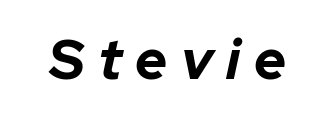
Q: Is the text bold? A: Yes.
Q: Is the text italic (slanted)? A: Yes, it leans right by about 12 degrees.
Q: Is the text underlined? A: No.
Q: Is the spacing between letters normal or unusually wide? A: Unusually wide.
Q: Width (condensed, normal, or wide)? A: Normal.
Q: Stroke contrast? A: Low.
Q: x-height? A: Medium.
Q: Monospaced? A: No.
